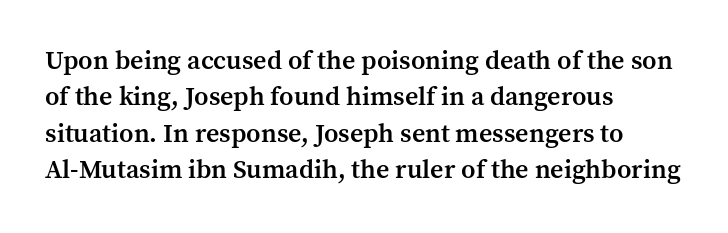
{"italic": "no", "bold": "semi", "underline": "no", "align": "left", "line_spacing": "normal", "line_spacing_ratio": 1.4, "letter_spacing": "normal", "letter_spacing_em": 0.0, "glyph_px": 26}
